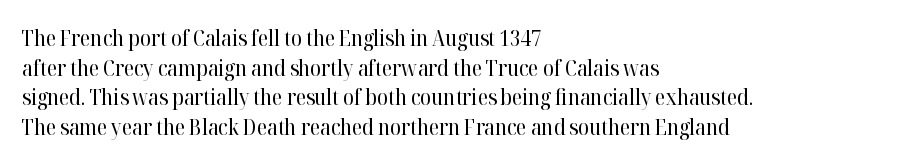
The image shows 22 px text type, upright; set left-aligned, normal line spacing (1.35x), normal letter spacing, not underlined.
